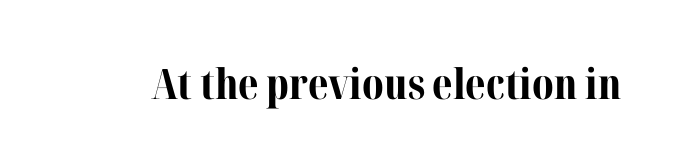
Glance below the letters and you will spot only blank space. A typesetter would call this proportional, since set widths differ per character. Here the glyphs are tracked normally, forming tight word shapes. The letters stand upright; this is a roman face. Little horizontal feet cap the strokes, marking this as serif type. Is the type bold? Yes — the strokes are clearly thick and heavy.
